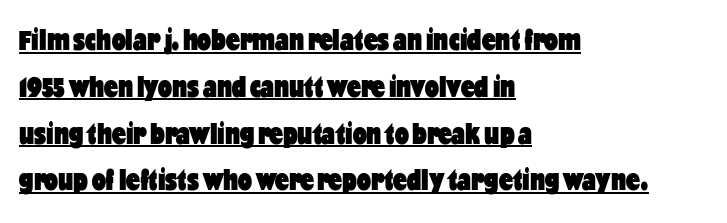
Posture: straight, roman, zero tilt. Proportional: the letters do not fall into vertical columns. What decoration does the sample have? An underline. The setting favours the left margin, as ordinary paragraphs usually do. Nobody touched the tracking dial on this one.
